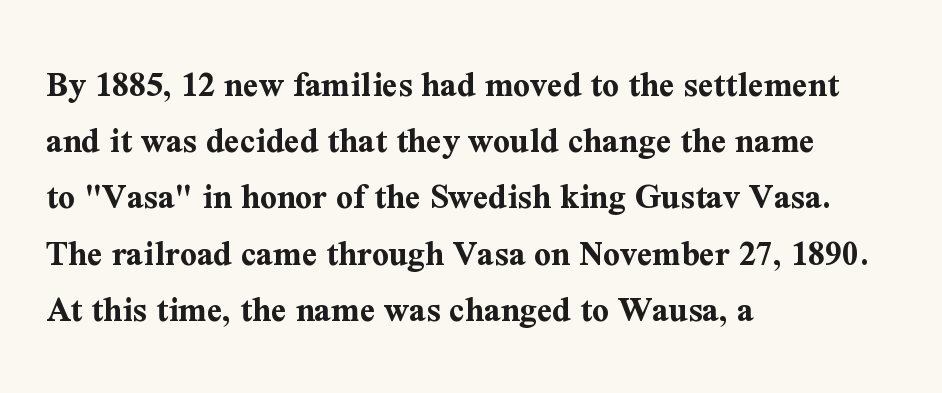
{"serif": "yes", "italic": "no", "bold": "yes", "weight": "bold", "width": "normal", "stroke_contrast": "medium", "x_height": "medium", "monospaced": "no", "underline": "no", "align": "left", "line_spacing": "normal", "line_spacing_ratio": 1.52, "letter_spacing": "normal", "letter_spacing_em": 0.0, "glyph_px": 37}
